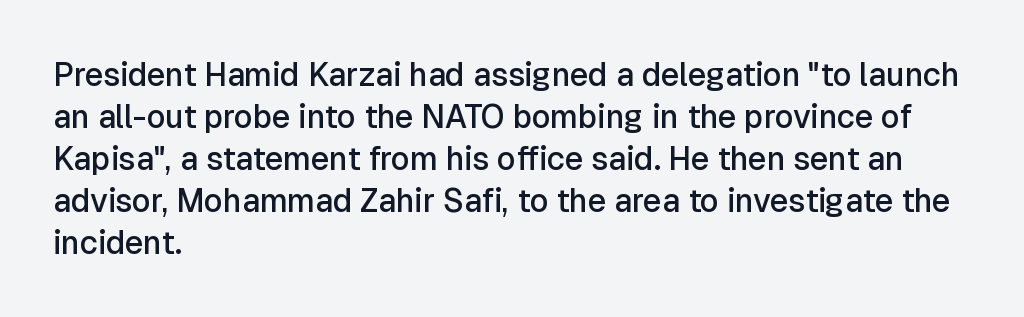
{"serif": "no", "italic": "no", "bold": "semi", "weight": "semibold", "width": "normal", "stroke_contrast": "low", "x_height": "medium", "monospaced": "no", "underline": "no", "align": "left", "line_spacing": "normal", "line_spacing_ratio": 1.31, "letter_spacing": "normal", "letter_spacing_em": 0.0, "glyph_px": 32}
